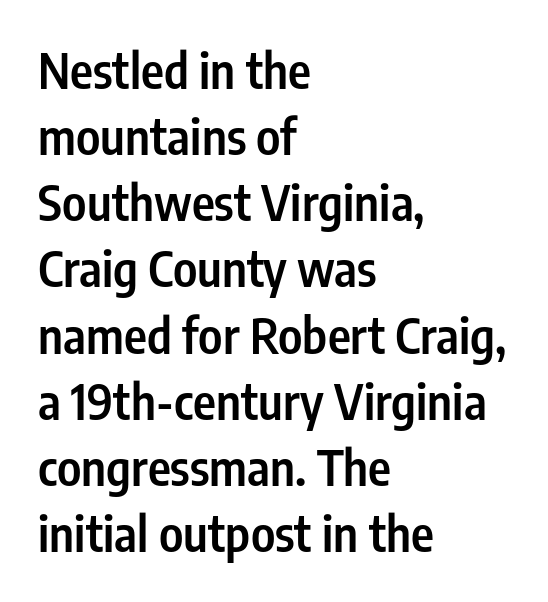
The image shows 49 px semibold, condensed sans-serif type, upright; set left-aligned, normal line spacing (1.35x), normal letter spacing, not underlined; low stroke contrast and a medium x-height.
